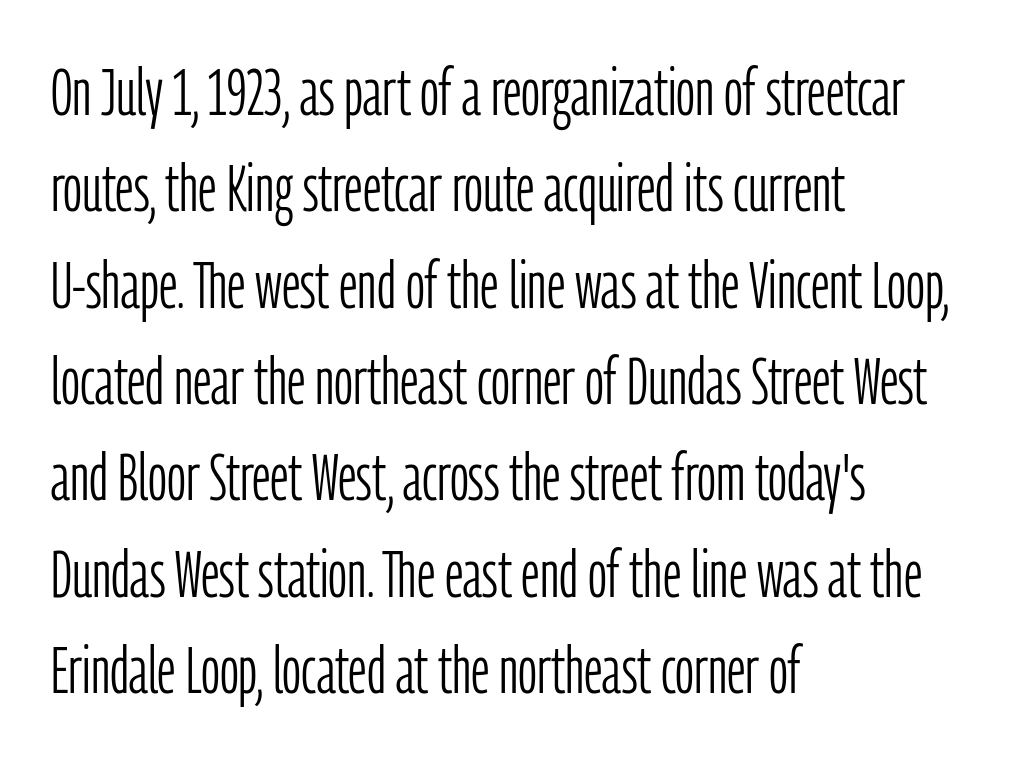
Alignment: flush left. It's the straight-up-and-down kind of type. Short note: letters normally spaced. Line spacing here is normal. Check where the strokes stop: nothing finishes them off — pure sans.
